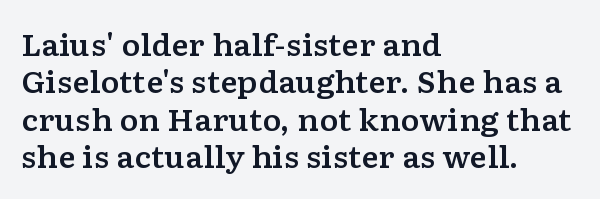
Q: Is the text italic (slanted)? A: No, it is upright.
Q: Is the typeface a serif or a sans-serif typeface? A: Serif.
Q: Is the text underlined? A: No.
Q: How is the paragraph aligned? A: Left-aligned.
Q: Is the spacing between letters normal or unusually wide? A: Normal.
Q: Is the spacing between lines tight, normal or loose? A: Normal.
Q: Width (condensed, normal, or wide)? A: Wide.
Q: Stroke contrast? A: Low.
Q: x-height? A: Medium.
Q: Monospaced? A: No.
